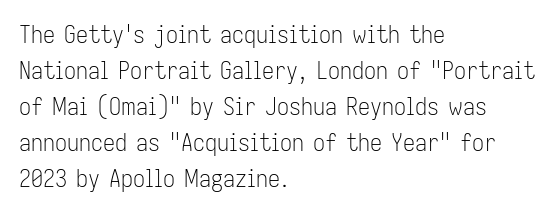
{"italic": "no", "bold": "no", "underline": "no", "align": "left", "line_spacing": "normal", "line_spacing_ratio": 1.5, "letter_spacing": "normal", "letter_spacing_em": 0.0, "glyph_px": 24}
